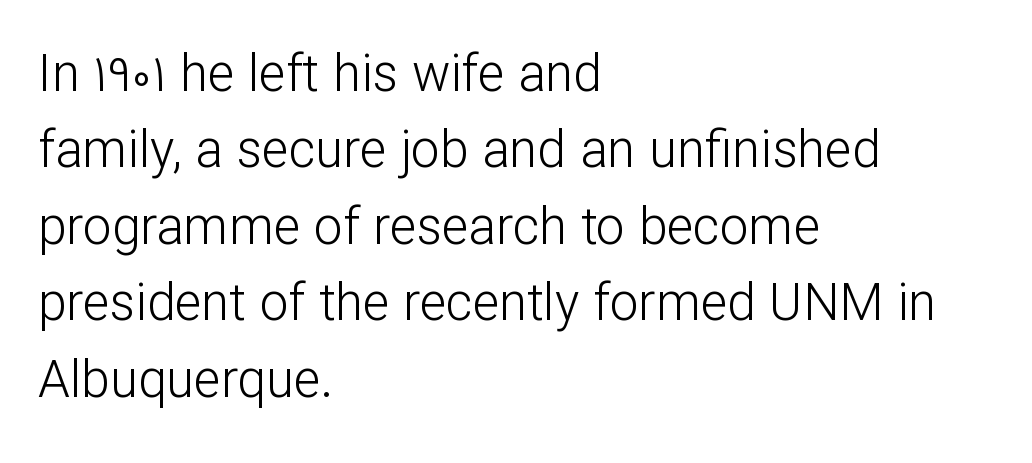
{"serif": "no", "italic": "no", "bold": "no", "weight": "light", "width": "normal", "stroke_contrast": "low", "x_height": "medium", "monospaced": "no", "underline": "no", "align": "left", "line_spacing": "normal", "line_spacing_ratio": 1.5, "letter_spacing": "normal", "letter_spacing_em": 0.0, "glyph_px": 51}
